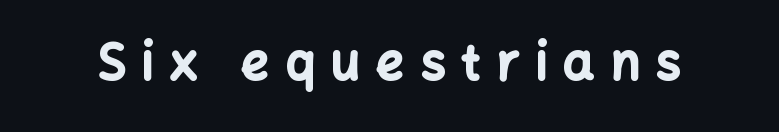
Glyph-to-glyph distance is far greater than everyday printed text. A bare baseline throughout the passage. Serif or sans? Sans — the stroke terminals are bare. This sample has the flowing, uneven cadence of proportional lettering. Typesetter's note: full bold, strokes at maximum text heaviness.
